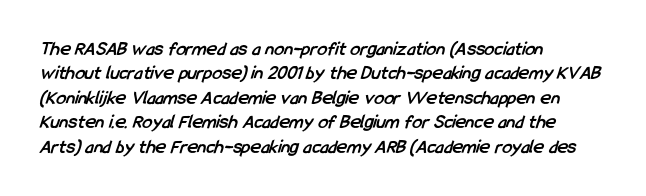
The image shows 20 px bold type; set left-aligned, line spacing 1.22x, normal letter spacing, not underlined.
